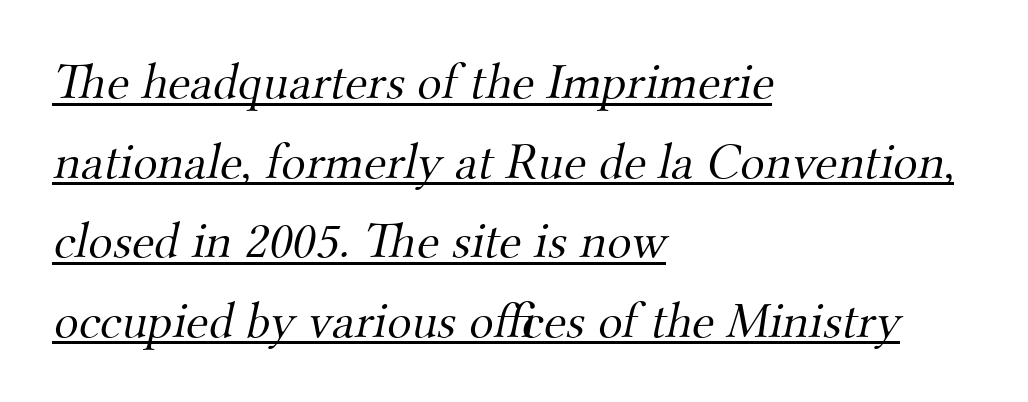
Q: Is the text bold? A: No.
Q: Is the typeface a serif or a sans-serif typeface? A: Serif.
Q: Is the text underlined? A: Yes.
Q: How is the paragraph aligned? A: Left-aligned.
Q: Is the spacing between letters normal or unusually wide? A: Normal.
Q: Is the spacing between lines tight, normal or loose? A: Normal.
Q: Width (condensed, normal, or wide)? A: Normal.
Q: Stroke contrast? A: Medium.
Q: x-height? A: Small.
Q: Monospaced? A: No.
